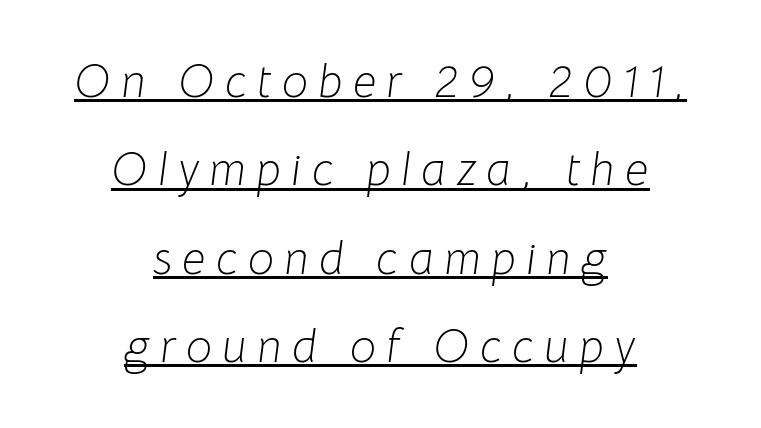
Q: Is the text bold? A: No.
Q: Is the text italic (slanted)? A: Yes, it leans right by about 8 degrees.
Q: Is the text underlined? A: Yes.
Q: How is the paragraph aligned? A: Centered.
Q: Is the spacing between letters normal or unusually wide? A: Unusually wide.
Q: Is the spacing between lines tight, normal or loose? A: Loose.
Q: Width (condensed, normal, or wide)? A: Normal.
Q: Stroke contrast? A: Low.
Q: x-height? A: Medium.
Q: Monospaced? A: No.
